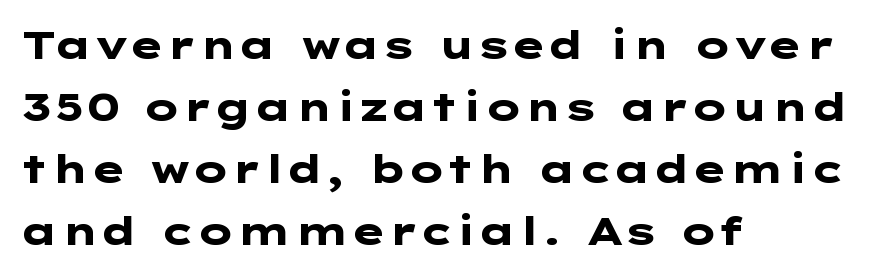
Upright lettering throughout. Does the leading feel generous? No, just average. Are there feet on the stems? There aren't — it's a sans. Spacing between characters is what you'd get straight out of the box. Weight check: bold — yes, fully. Compared with a centered layout, this one pins lines to the left instead.
